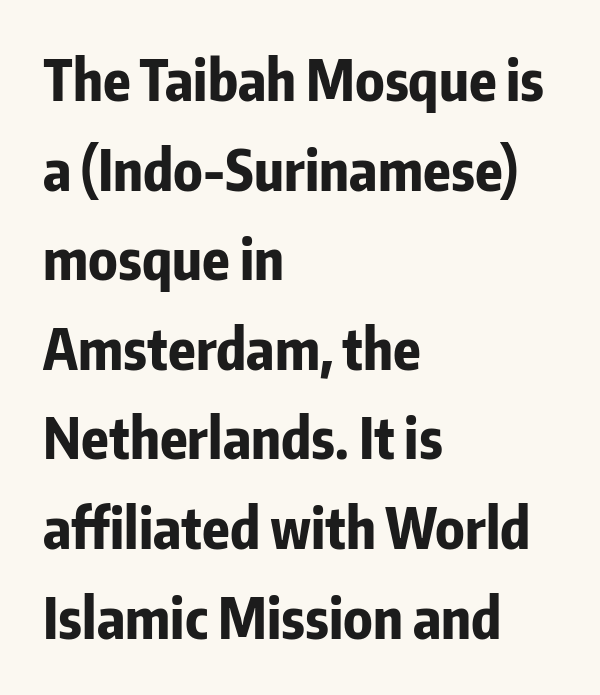
Q: Is the text bold? A: Yes.
Q: Is the text italic (slanted)? A: No, it is upright.
Q: Is the typeface a serif or a sans-serif typeface? A: Sans-serif.
Q: Is the text underlined? A: No.
Q: How is the paragraph aligned? A: Left-aligned.
Q: Is the spacing between letters normal or unusually wide? A: Normal.
Q: Is the spacing between lines tight, normal or loose? A: Normal.
Q: Width (condensed, normal, or wide)? A: Condensed.
Q: Stroke contrast? A: Low.
Q: x-height? A: Medium.
Q: Monospaced? A: No.
